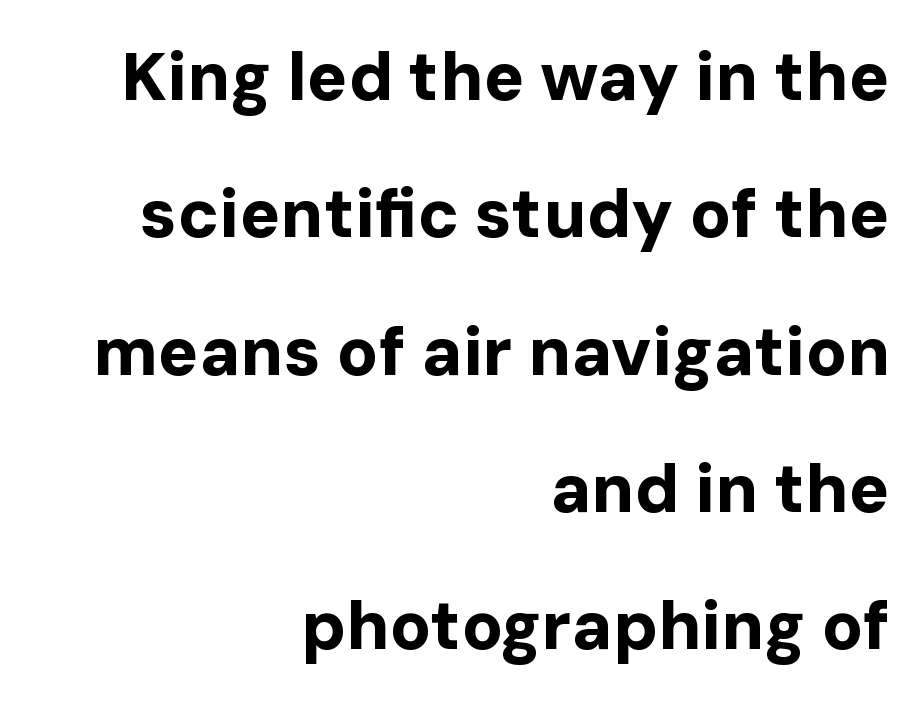
The image shows 68 px bold sans-serif type, upright; set right-aligned, loose line spacing (2.02x), normal letter spacing, not underlined; low stroke contrast and a medium x-height.
